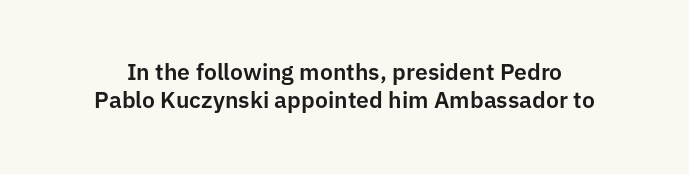
Q: Is the text italic (slanted)? A: No, it is upright.
Q: Is the text underlined? A: No.
Q: Is the spacing between letters normal or unusually wide? A: Normal.
